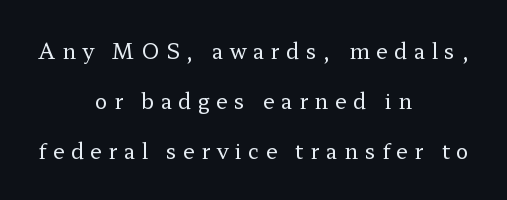
Honestly, there is no underline to notice here at all. Designer's note — italics off, roman on. Leading is clearly above the norm, producing a sparse column. Is the type heavy? It reads as light-to-regular instead. Layout note: lines centered.
